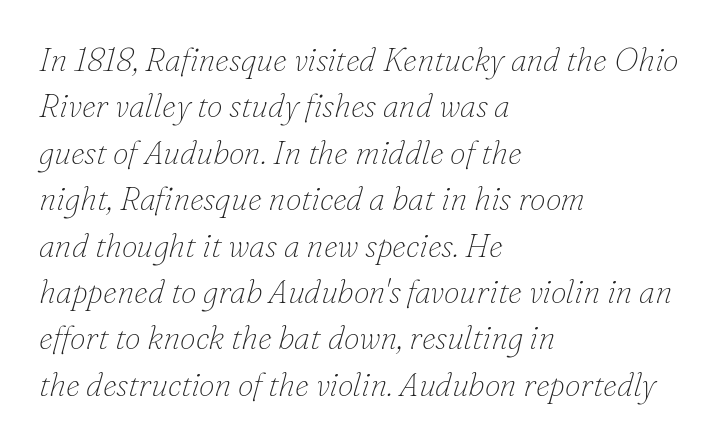
{"serif": "yes", "italic": "yes", "lean": "right", "slant_degrees": 16, "bold": "no", "weight": "thin", "width": "normal", "stroke_contrast": "low", "x_height": "small", "monospaced": "no", "underline": "no", "align": "left", "line_spacing": "normal", "line_spacing_ratio": 1.45, "letter_spacing": "normal", "letter_spacing_em": 0.0, "glyph_px": 32}
